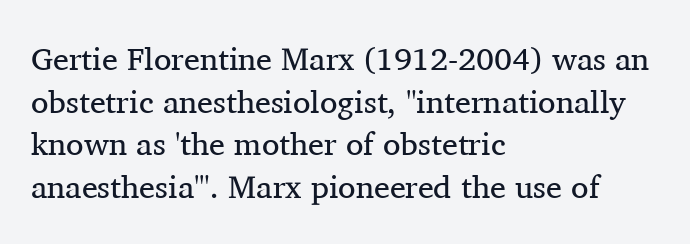
Honestly, the letter spacing is just normal — you wouldn't notice it. You can tell from the footed stems that serif type was used. The type sits square on the baseline with zero lean. Notice how the passage keeps a crisp vertical edge on the left only. The baseline area is clear.
